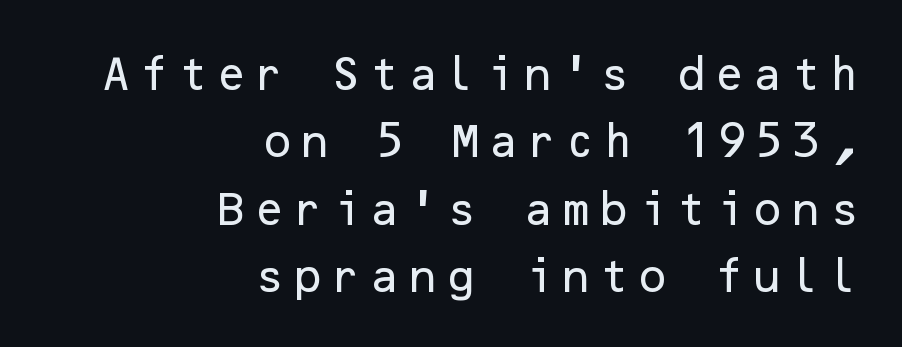
{"serif": "no", "italic": "no", "width": "normal", "stroke_contrast": "low", "x_height": "medium", "underline": "no", "align": "right", "line_spacing_ratio": 1.82, "glyph_px": 37}
